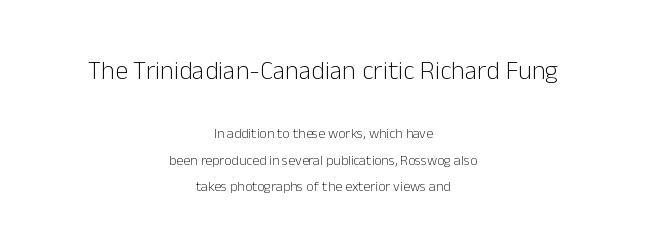
The image shows 26 px text type, upright; set centered, loose line spacing (1.92x), normal letter spacing, not underlined; the first (top) block is 1.86x larger.
